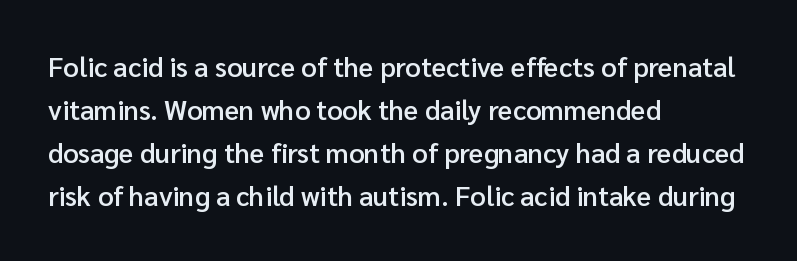
Q: Is the text bold? A: Semi-bold.
Q: Is the text italic (slanted)? A: No, it is upright.
Q: Is the text underlined? A: No.
Q: How is the paragraph aligned? A: Left-aligned.
Q: Is the spacing between letters normal or unusually wide? A: Normal.
Q: Is the spacing between lines tight, normal or loose? A: Normal.
